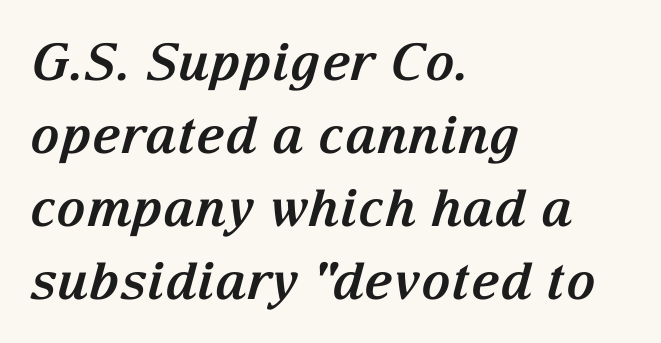
The image shows 51 px bold serif type, italic (leaning right); set left-aligned, normal line spacing (1.43x), normal letter spacing, not underlined; medium stroke contrast and a medium x-height.
